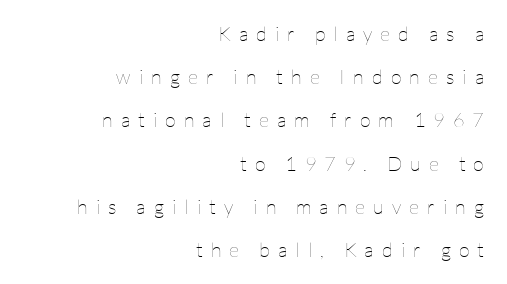
Notice how the stems are strictly vertical — no italics here. Horizontal bands of white between lines are thick stripes. Compared with a typical body face, this is equally light or lighter still. The face used here is rendered with a markedly widened letterfit. This rendering features lettering with no underline.
